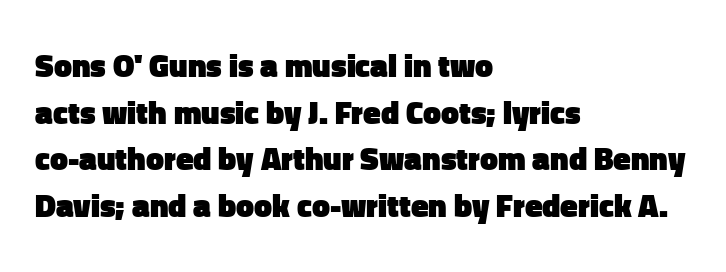
Compared with a centered layout, this one pins lines to the left instead. The type family on display is of the sans-serif kind. The specimen omits any rule beneath the text block's lines. Compared with typical paragraphs, the rows here are spaced about the same. Plenty of ink on the page — the face is bold.
